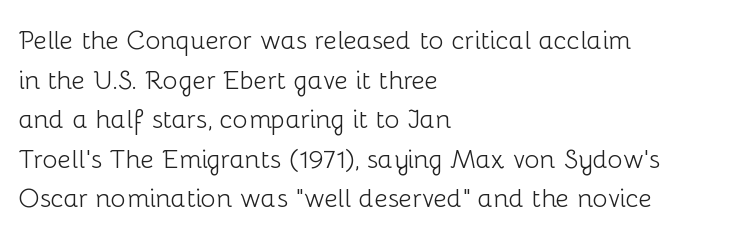
{"italic": "no", "bold": "no", "underline": "no", "align": "left", "line_spacing": "normal", "line_spacing_ratio": 1.52, "letter_spacing": "normal", "letter_spacing_em": 0.0, "glyph_px": 26}
